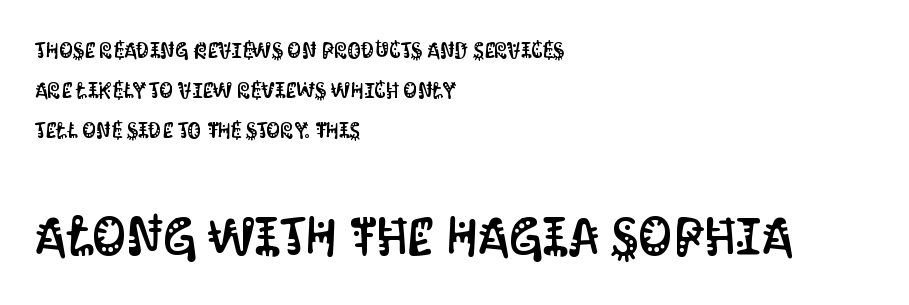
Q: Is the text italic (slanted)? A: No, it is upright.
Q: Is the typeface a serif or a sans-serif typeface? A: Sans-serif.
Q: Is the text underlined? A: No.
Q: How is the paragraph aligned? A: Left-aligned.
Q: Is the spacing between letters normal or unusually wide? A: Normal.
Q: Which block of text is set in a larger size, the first (top) or the second (bottom)? A: The second (bottom) one.
Q: Width (condensed, normal, or wide)? A: Condensed.
Q: Stroke contrast? A: Medium.
Q: x-height? A: Large.
Q: Monospaced? A: No.
